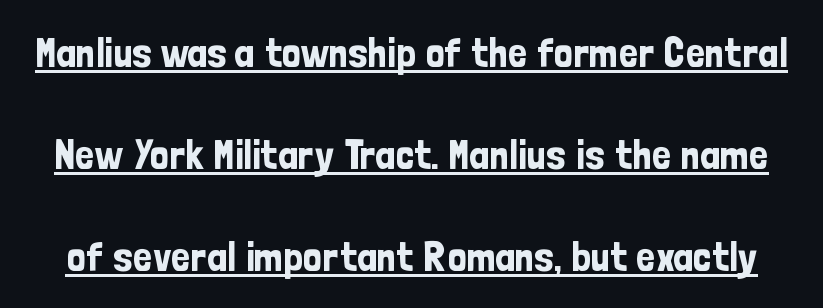
Q: Is the text italic (slanted)? A: No, it is upright.
Q: Is the typeface a serif or a sans-serif typeface? A: Sans-serif.
Q: Is the text underlined? A: Yes.
Q: Is the spacing between letters normal or unusually wide? A: Normal.
Q: Is the spacing between lines tight, normal or loose? A: Loose.
Q: Width (condensed, normal, or wide)? A: Condensed.
Q: Stroke contrast? A: Low.
Q: x-height? A: Medium.
Q: Monospaced? A: No.
